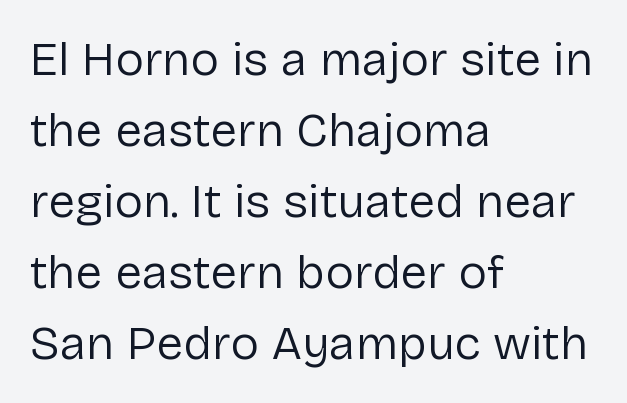
Q: Is the text bold? A: No.
Q: Is the text italic (slanted)? A: No, it is upright.
Q: Is the typeface a serif or a sans-serif typeface? A: Sans-serif.
Q: Is the text underlined? A: No.
Q: How is the paragraph aligned? A: Left-aligned.
Q: Is the spacing between letters normal or unusually wide? A: Normal.
Q: Is the spacing between lines tight, normal or loose? A: Normal.
Q: Width (condensed, normal, or wide)? A: Normal.
Q: Stroke contrast? A: Low.
Q: x-height? A: Medium.
Q: Monospaced? A: No.
